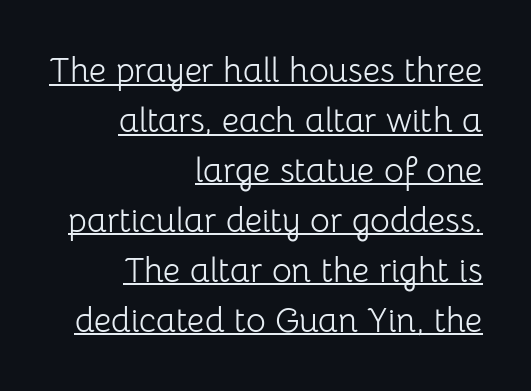
The image shows 34 px light sans-serif type, upright; set right-aligned, normal line spacing (1.47x), normal letter spacing, underlined; low stroke contrast and a medium x-height.
